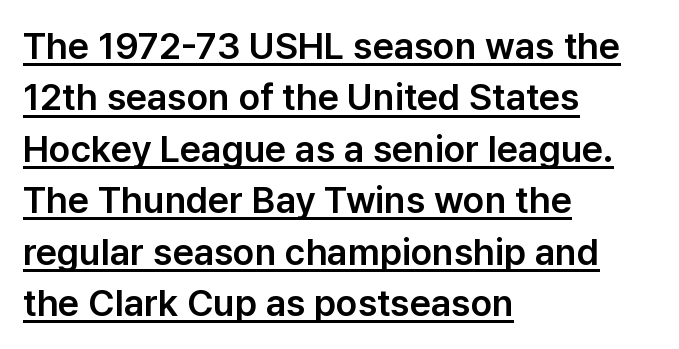
This is sans-serif lettering, the kind often seen on screens and signage. Left-aligned paragraph, ragged on the right. Regarding leading, the lines here are spaced in the standard way. The typesetter has applied underlining to the passage shown. The letters advance in unequal steps, a hallmark of proportional type. Tracking here is standard; glyphs follow each other at the usual distance.
